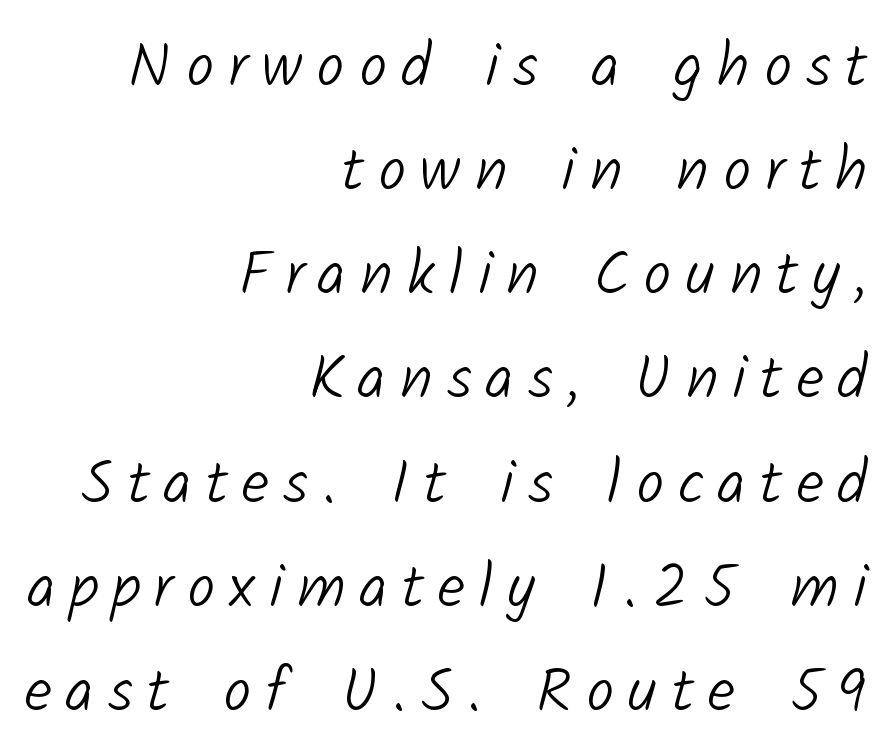
Looks like regular typesetting: each glyph gets only the width it needs. Teacher's note: observe the even right margin — that is flush-right alignment. The words here are not underlined. No letter is thick-stroked: the sample isn't bold. Observe the absence of serifs on each vertical stroke in this sample. What stands out about the letter spacing? Its width — letters are far apart.
